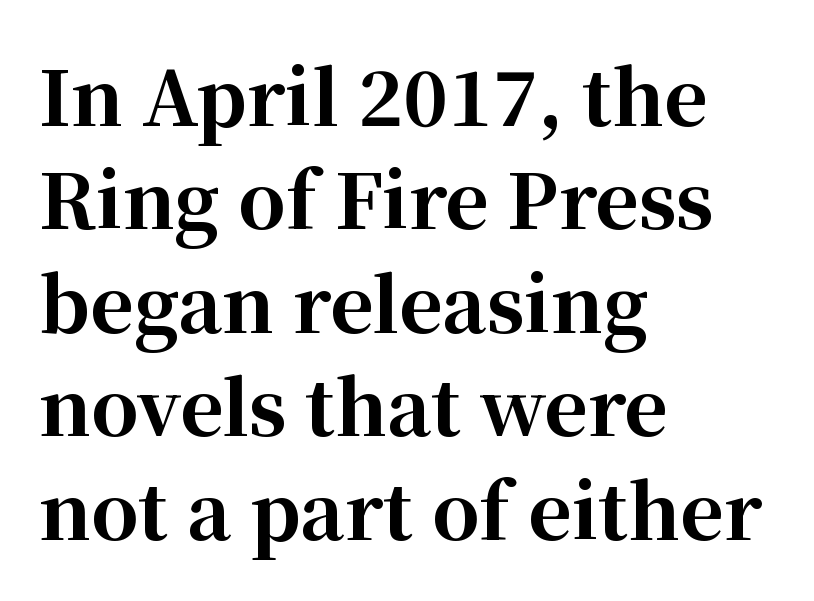
The rows are spaced the way most documents space them. A clean baseline with only descenders dipping below it. How are the letters spaced? Ordinarily, with no added tracking. Reading down the block, your eye returns to a fixed left position each line. The lettering stays uniformly vertical, giving the passage a roman look. Spacing verdict: proportional, widths tailored to each character.
